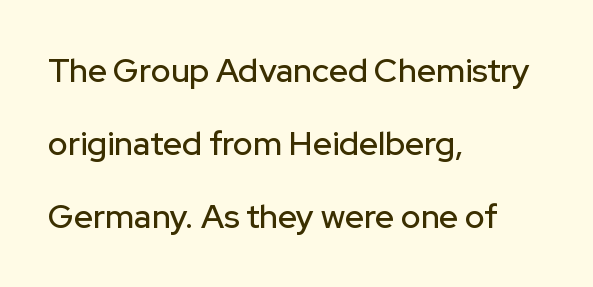
Q: Is the text italic (slanted)? A: No, it is upright.
Q: Is the typeface a serif or a sans-serif typeface? A: Sans-serif.
Q: Is the text underlined? A: No.
Q: How is the paragraph aligned? A: Left-aligned.
Q: Is the spacing between letters normal or unusually wide? A: Normal.
Q: Is the spacing between lines tight, normal or loose? A: Loose.
Q: Width (condensed, normal, or wide)? A: Normal.
Q: Stroke contrast? A: Low.
Q: x-height? A: Medium.
Q: Monospaced? A: No.
